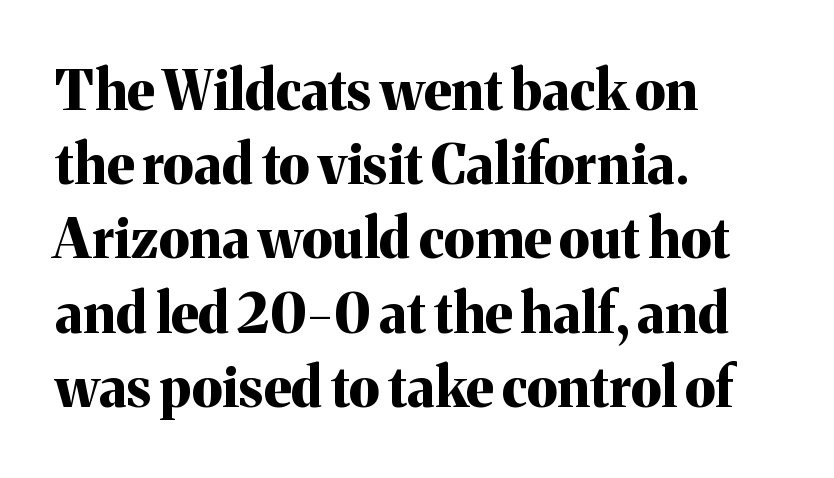
The image shows 55 px bold serif type, upright; set left-aligned, normal line spacing (1.35x), normal letter spacing, not underlined; medium stroke contrast and a medium x-height.
